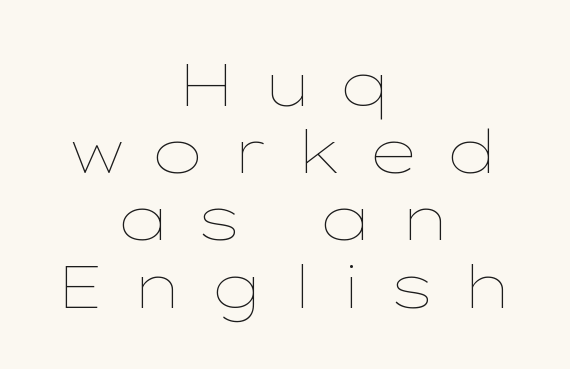
Q: Is the text bold? A: No.
Q: Is the text italic (slanted)? A: No, it is upright.
Q: Is the text underlined? A: No.
Q: How is the paragraph aligned? A: Centered.
Q: Is the spacing between letters normal or unusually wide? A: Unusually wide.
Q: Is the spacing between lines tight, normal or loose? A: Tight.
Q: Width (condensed, normal, or wide)? A: Wide.
Q: Stroke contrast? A: Low.
Q: x-height? A: Medium.
Q: Monospaced? A: No.
